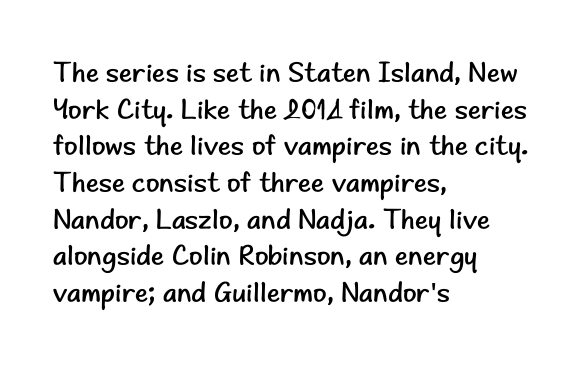
The image shows 28 px regular-weight sans-serif type, upright; set left-aligned, normal line spacing (1.31x), normal letter spacing, not underlined; low stroke contrast and a small x-height.
